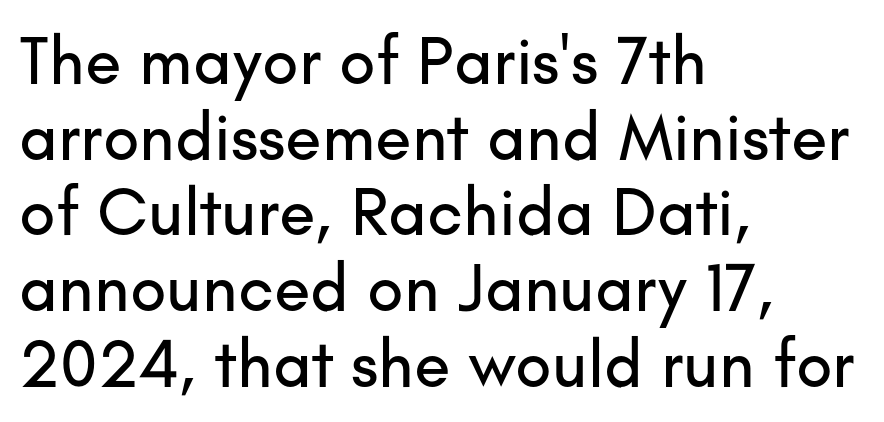
Classification — sans serif. These lines were composed using upright roman letters. Glyph-to-glyph distance matches everyday printed text. The ragged edge is on the right, which tells us the setting is flush left. Character widths vary here, with narrow letters taking less room than wide ones.
